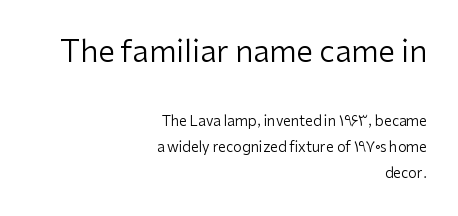
{"serif": "no", "italic": "no", "bold": "no", "weight": "regular", "width": "normal", "stroke_contrast": "low", "x_height": "medium", "monospaced": "no", "underline": "no", "align": "right", "line_spacing_ratio": 1.86, "letter_spacing": "normal", "letter_spacing_em": 0.0, "larger_block": "first", "size_ratio": 2.14, "glyph_px": 30}
